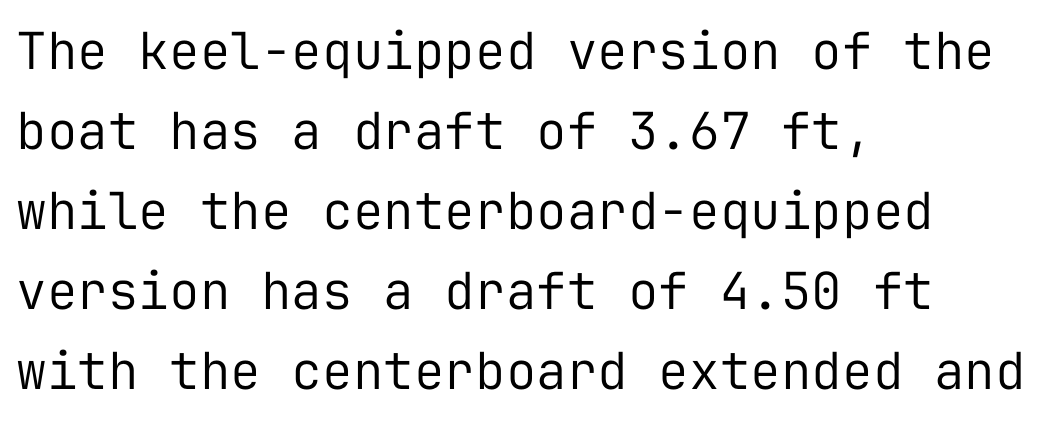
{"serif": "no", "italic": "no", "bold": "no", "weight": "regular", "width": "normal", "stroke_contrast": "low", "x_height": "medium", "monospaced": "yes", "underline": "no", "align": "left", "line_spacing": "normal", "line_spacing_ratio": 1.57, "letter_spacing": "normal", "letter_spacing_em": 0.0, "glyph_px": 51}
